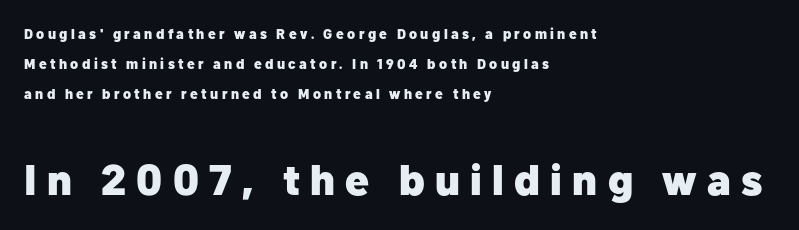
The image shows 43 px heavy sans-serif type, upright; set left-aligned, loose line spacing (2.14x), unusually wide letter spacing (+0.24 em), not underlined; the second (bottom) block is 3.07x larger; low stroke contrast and a medium x-height.
